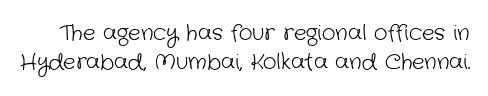
How would I describe the line gaps? Plain and ordinary. Glyph-to-glyph distance matches everyday printed text. Unmarked baselines from the first word to the last. A light-to-regular cut is what we see here.
